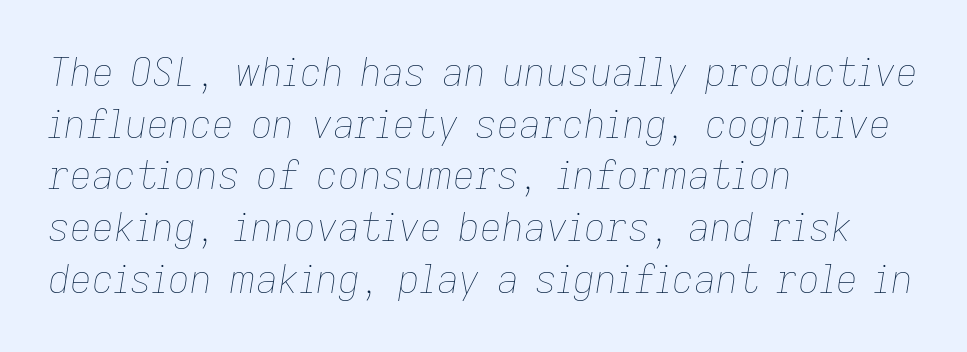
No extra tracking has been applied to these lines. Normally led — the rows are evenly, conventionally spaced. Tall strokes in this sample are angled rather than plumb. The letterforms sit at book weight or below. Decoration check: the copy has no underline.
